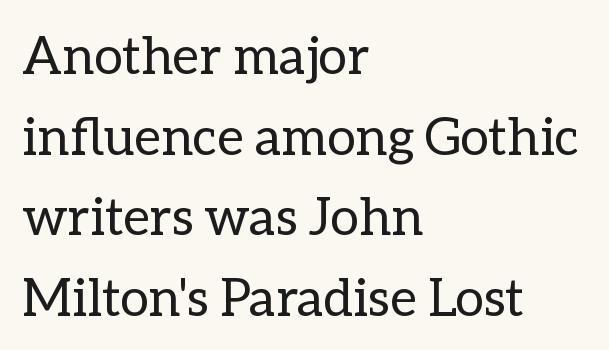
Q: Is the text bold? A: No.
Q: Is the text italic (slanted)? A: No, it is upright.
Q: Is the text underlined? A: No.
Q: How is the paragraph aligned? A: Left-aligned.
Q: Is the spacing between letters normal or unusually wide? A: Normal.
Q: Is the spacing between lines tight, normal or loose? A: Normal.
Q: Width (condensed, normal, or wide)? A: Normal.
Q: Stroke contrast? A: Low.
Q: x-height? A: Medium.
Q: Monospaced? A: No.
